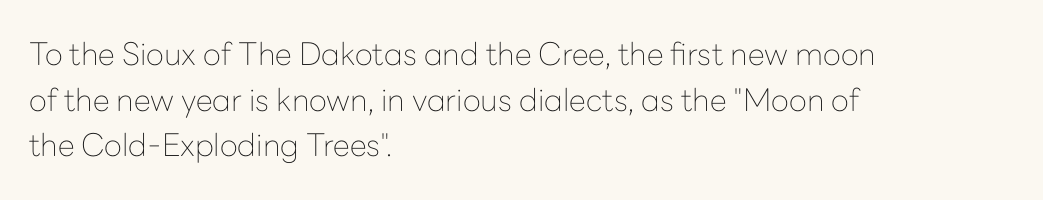
{"serif": "no", "italic": "no", "bold": "no", "weight": "thin", "width": "normal", "stroke_contrast": "low", "x_height": "medium", "monospaced": "no", "underline": "no", "align": "left", "line_spacing": "normal", "line_spacing_ratio": 1.47, "letter_spacing": "normal", "letter_spacing_em": 0.0, "glyph_px": 31}
